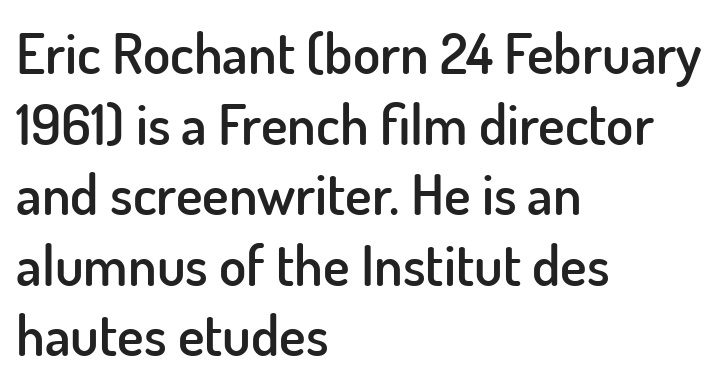
{"serif": "no", "italic": "no", "bold": "semi", "weight": "semibold", "width": "normal", "stroke_contrast": "low", "x_height": "small", "monospaced": "no", "underline": "no", "align": "left", "line_spacing": "normal", "line_spacing_ratio": 1.26, "letter_spacing": "normal", "letter_spacing_em": 0.0, "glyph_px": 56}
